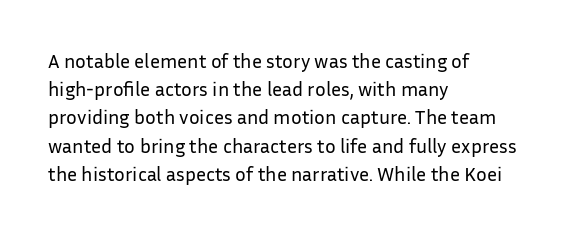
{"italic": "no", "bold": "no", "underline": "no", "align": "left", "line_spacing": "normal", "line_spacing_ratio": 1.41, "letter_spacing": "normal", "letter_spacing_em": 0.0, "glyph_px": 20}
